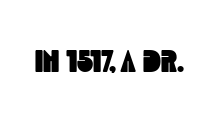
{"serif": "no", "width": "condensed", "x_height": "large", "monospaced": "no", "underline": "no", "letter_spacing": "normal", "letter_spacing_em": 0.0, "glyph_px": 31}
